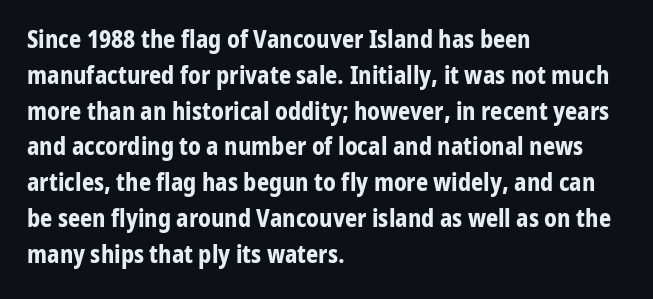
{"italic": "no", "bold": "yes", "underline": "no", "align": "left", "line_spacing": "normal", "line_spacing_ratio": 1.49, "letter_spacing": "normal", "letter_spacing_em": 0.0, "glyph_px": 24}
